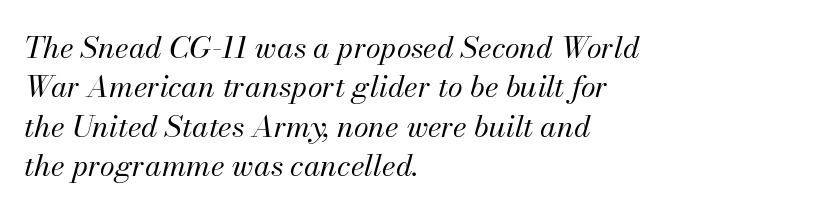
Q: Is the text bold? A: No.
Q: Is the text italic (slanted)? A: Yes, it leans right by about 13 degrees.
Q: Is the text underlined? A: No.
Q: How is the paragraph aligned? A: Left-aligned.
Q: Is the spacing between letters normal or unusually wide? A: Normal.
Q: Is the spacing between lines tight, normal or loose? A: Normal.
Q: Width (condensed, normal, or wide)? A: Normal.
Q: Stroke contrast? A: Medium.
Q: x-height? A: Small.
Q: Monospaced? A: No.
